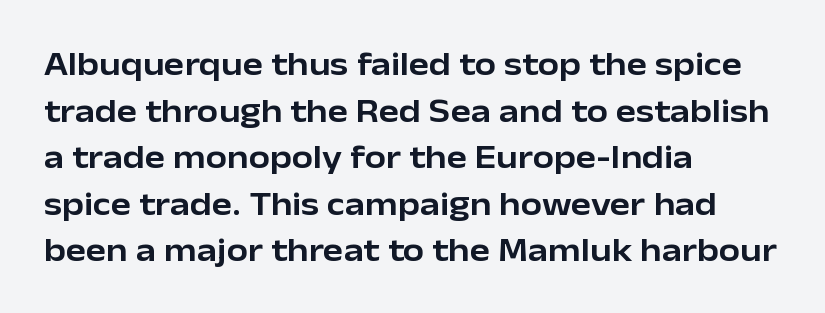
Q: Is the text italic (slanted)? A: No, it is upright.
Q: Is the typeface a serif or a sans-serif typeface? A: Sans-serif.
Q: Is the text underlined? A: No.
Q: How is the paragraph aligned? A: Left-aligned.
Q: Is the spacing between letters normal or unusually wide? A: Normal.
Q: Is the spacing between lines tight, normal or loose? A: Normal.
Q: Width (condensed, normal, or wide)? A: Normal.
Q: Stroke contrast? A: Low.
Q: x-height? A: Medium.
Q: Monospaced? A: No.
